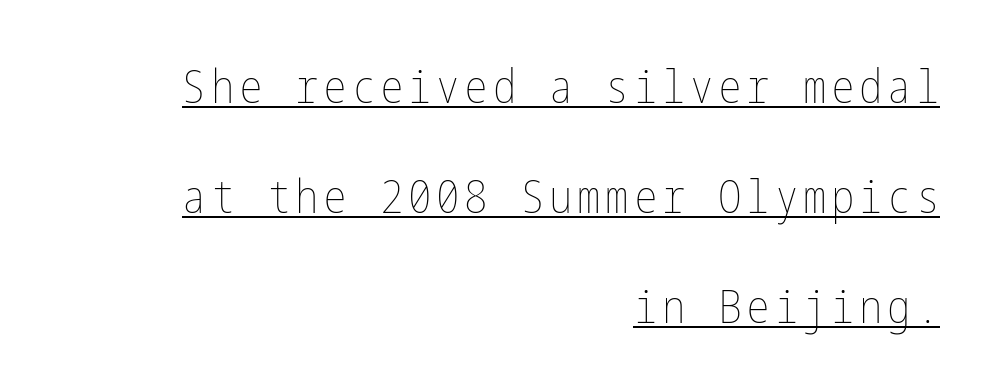
The image shows 47 px thin, condensed type, upright; set right-aligned, loose line spacing (2.34x), underlined; low stroke contrast and a medium x-height.
